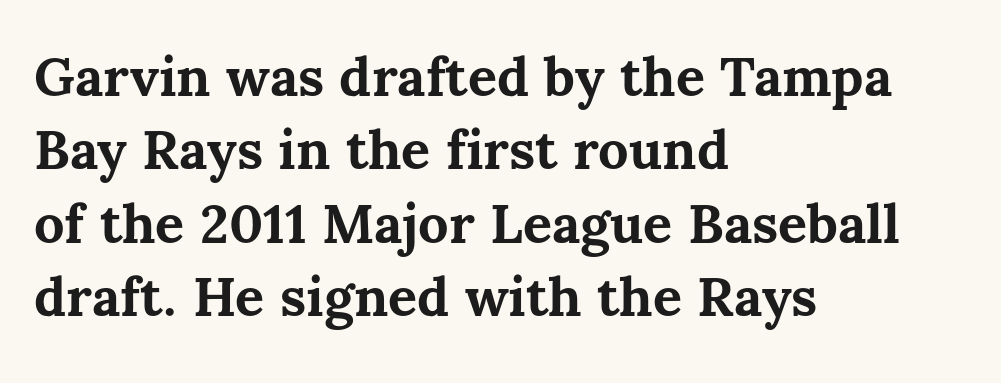
The image shows 54 px bold type, upright; set left-aligned, normal line spacing (1.36x), normal letter spacing, not underlined; medium stroke contrast and a medium x-height.
